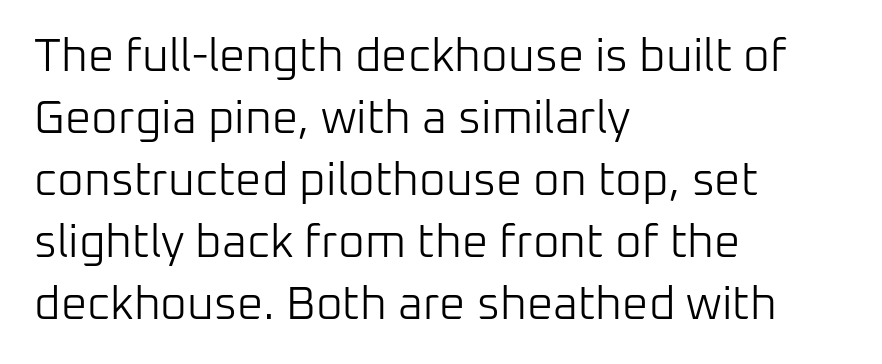
Vertically, the passage feels balanced, rows spaced as you'd expect. Each word holds together tightly as a unit, with standard inter-letter gaps. The letters carry no serifs — their stems end cleanly without finishing strokes. When letters stand straight like this, we call the style roman or upright.
